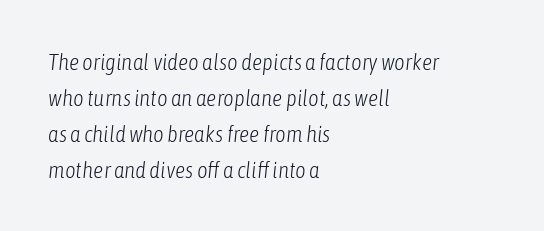
The area under the type is left untouched. The space between consecutive lines is moderate. Line beginnings align vertically; line endings do not. What stands out about the letter spacing? Nothing — it is the standard amount. The typesetting does not lean heavy: it is not bold. Is the type slanted? Yes — the strokes lean at a clear angle.
